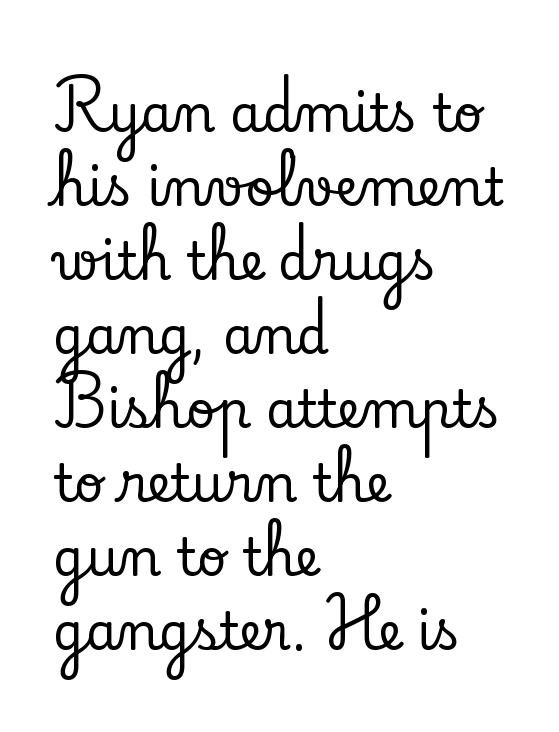
Compared with a centered layout, this one pins lines to the left instead. Rows of type keep a routine distance in the vertical direction. The baseline area is clear. The text was rendered using a seriffed face with decorative stroke endings. Tracking value appears to be zero — textbook default spacing. Is this a fixed-width face? No — the glyphs have proportional, varying widths.
